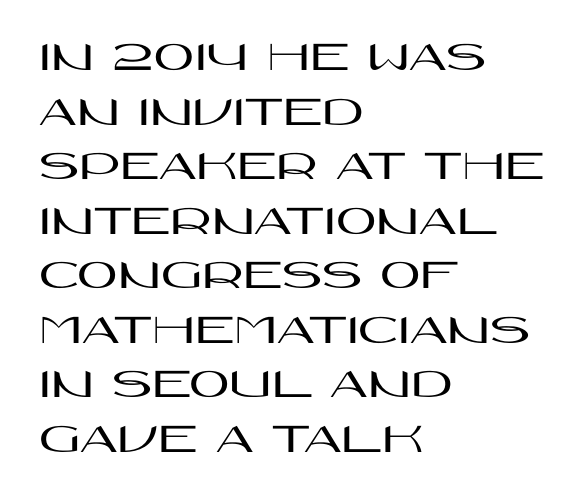
Q: Is the text italic (slanted)? A: No, it is upright.
Q: Is the typeface a serif or a sans-serif typeface? A: Sans-serif.
Q: Is the text underlined? A: No.
Q: How is the paragraph aligned? A: Left-aligned.
Q: Is the spacing between letters normal or unusually wide? A: Normal.
Q: Width (condensed, normal, or wide)? A: Wide.
Q: Stroke contrast? A: High.
Q: x-height? A: Large.
Q: Monospaced? A: No.
